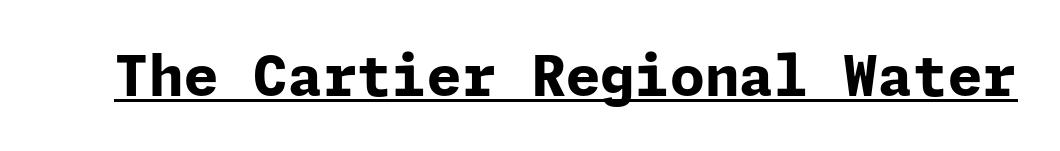
Q: Is the text bold? A: Yes.
Q: Is the text italic (slanted)? A: No, it is upright.
Q: Is the typeface a serif or a sans-serif typeface? A: Sans-serif.
Q: Is the text underlined? A: Yes.
Q: Is the spacing between letters normal or unusually wide? A: Normal.
Q: Width (condensed, normal, or wide)? A: Normal.
Q: Stroke contrast? A: Low.
Q: x-height? A: Medium.
